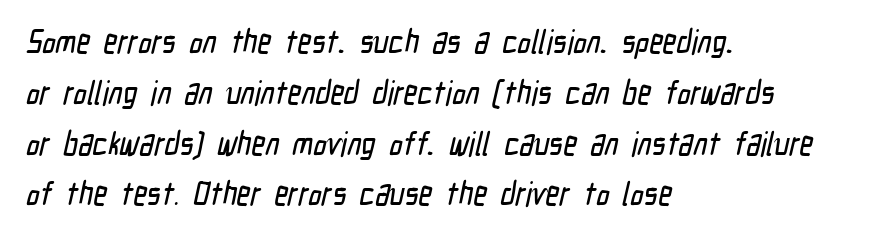
The image shows 33 px condensed sans-serif type; set left-aligned, normal line spacing (1.54x), normal letter spacing, not underlined; low stroke contrast and a medium x-height.
